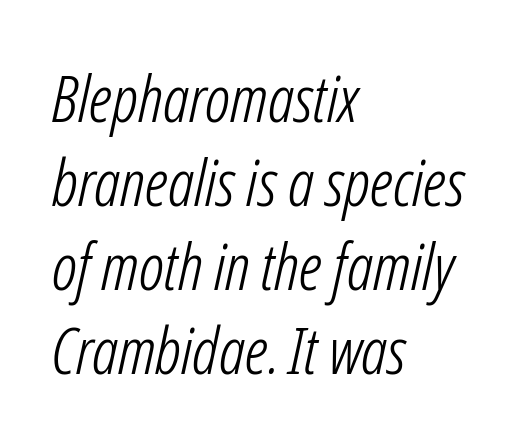
Q: Is the text bold? A: No.
Q: Is the text italic (slanted)? A: Yes, it leans right by about 12 degrees.
Q: Is the text underlined? A: No.
Q: How is the paragraph aligned? A: Left-aligned.
Q: Is the spacing between letters normal or unusually wide? A: Normal.
Q: Is the spacing between lines tight, normal or loose? A: Normal.
Q: Width (condensed, normal, or wide)? A: Condensed.
Q: Stroke contrast? A: Low.
Q: x-height? A: Medium.
Q: Monospaced? A: No.
